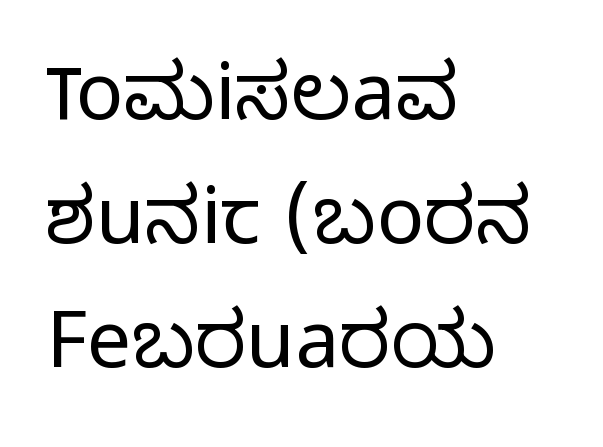
Q: Is the text bold? A: No.
Q: Is the text italic (slanted)? A: No, it is upright.
Q: Is the typeface a serif or a sans-serif typeface? A: Sans-serif.
Q: Is the text underlined? A: No.
Q: How is the paragraph aligned? A: Left-aligned.
Q: Is the spacing between letters normal or unusually wide? A: Normal.
Q: Is the spacing between lines tight, normal or loose? A: Normal.
Q: Width (condensed, normal, or wide)? A: Normal.
Q: Stroke contrast? A: Low.
Q: x-height? A: Medium.
Q: Monospaced? A: No.
